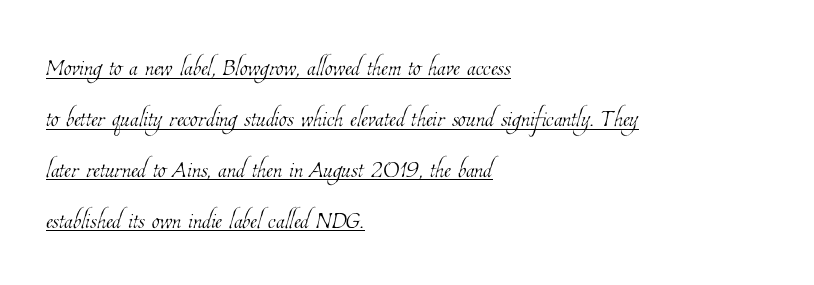
{"bold": "no", "weight": "thin", "width": "condensed", "stroke_contrast": "low", "x_height": "medium", "monospaced": "no", "underline": "yes", "align": "left", "line_spacing": "normal", "line_spacing_ratio": 1.59, "letter_spacing": "normal", "letter_spacing_em": 0.0, "glyph_px": 32}
